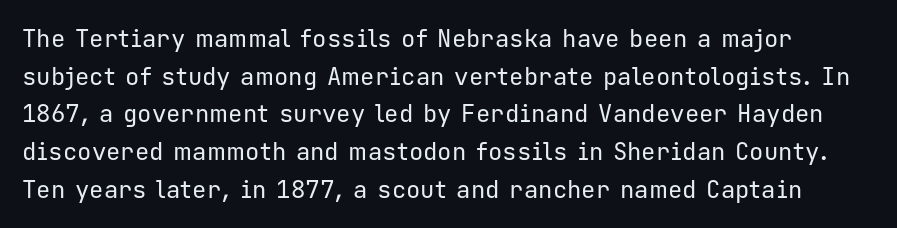
{"italic": "no", "bold": "no", "underline": "no", "line_spacing": "normal", "line_spacing_ratio": 1.57, "letter_spacing": "normal", "letter_spacing_em": 0.0, "glyph_px": 24}
